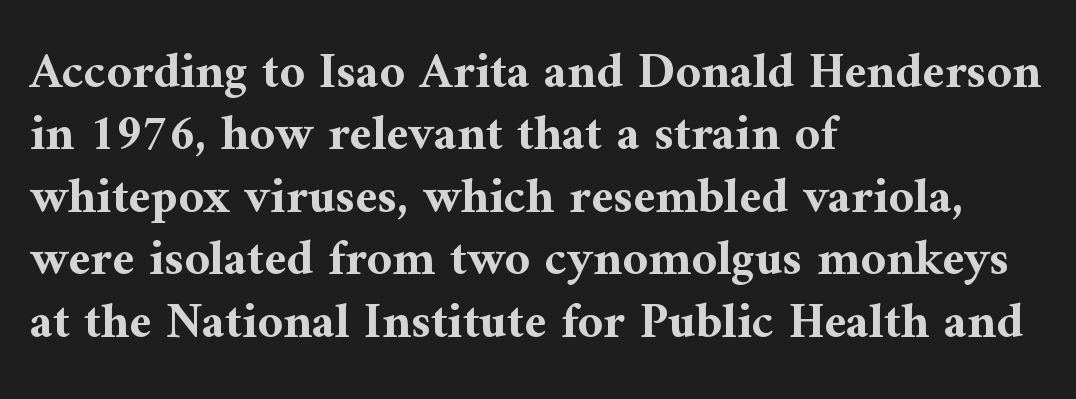
Q: Is the text bold? A: Yes.
Q: Is the text italic (slanted)? A: No, it is upright.
Q: Is the typeface a serif or a sans-serif typeface? A: Serif.
Q: Is the text underlined? A: No.
Q: How is the paragraph aligned? A: Left-aligned.
Q: Is the spacing between letters normal or unusually wide? A: Normal.
Q: Is the spacing between lines tight, normal or loose? A: Normal.
Q: Width (condensed, normal, or wide)? A: Normal.
Q: Stroke contrast? A: Medium.
Q: x-height? A: Medium.
Q: Monospaced? A: No.
